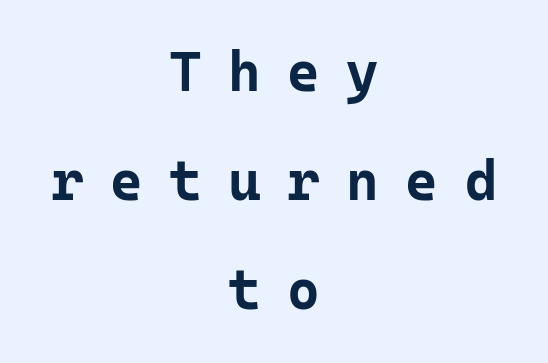
Italic: no, the glyphs are upright roman. A bare baseline throughout the passage. Baseline-to-baseline distance is far greater than the letter height. Compared with typical body copy, the letter spacing here is much looser. Pretty heavy lettering here — definitely bold. Are there feet on the stems? There aren't — it's a sans.
